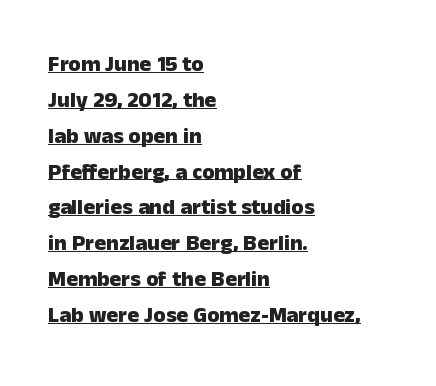
Q: Is the text bold? A: Yes.
Q: Is the text italic (slanted)? A: No, it is upright.
Q: Is the text underlined? A: Yes.
Q: How is the paragraph aligned? A: Left-aligned.
Q: Is the spacing between letters normal or unusually wide? A: Normal.
Q: Is the spacing between lines tight, normal or loose? A: Normal.
